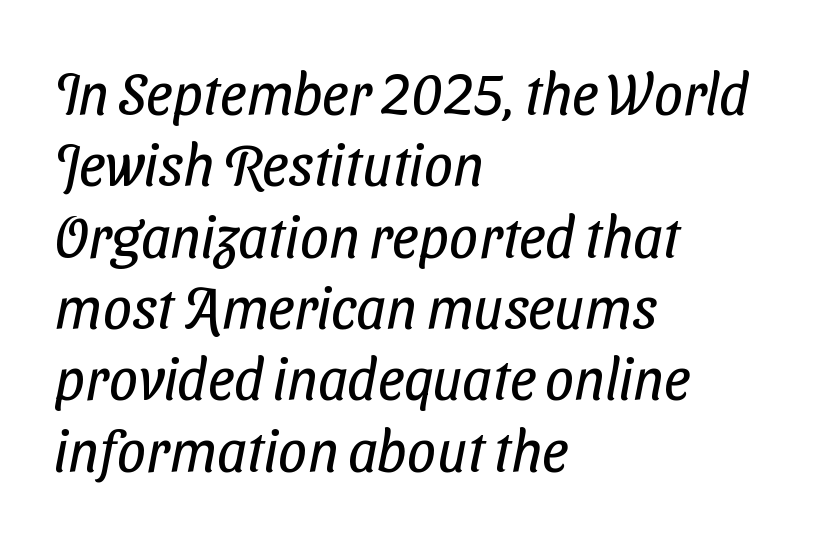
A clean baseline with only descenders dipping below it. Here the glyphs are tracked normally, forming tight word shapes. The face looks like a standard text weight, possibly lighter. The letters advance in unequal steps, a hallmark of proportional type. A sans-serif font was chosen for this passage. The paragraph shown leans on its left margin.
